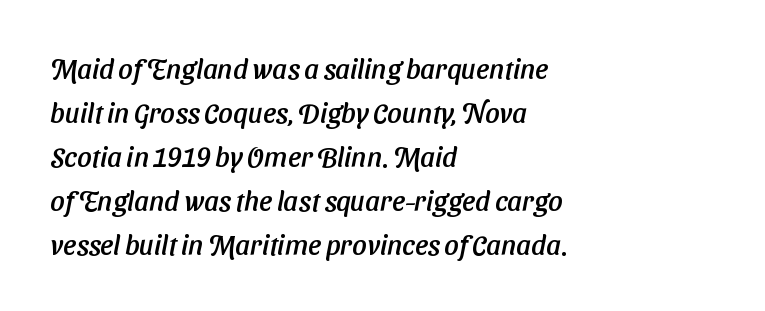
Q: Is the typeface a serif or a sans-serif typeface? A: Sans-serif.
Q: Is the text underlined? A: No.
Q: How is the paragraph aligned? A: Left-aligned.
Q: Is the spacing between letters normal or unusually wide? A: Normal.
Q: Is the spacing between lines tight, normal or loose? A: Normal.
Q: Width (condensed, normal, or wide)? A: Normal.
Q: Stroke contrast? A: Low.
Q: x-height? A: Medium.
Q: Monospaced? A: No.
